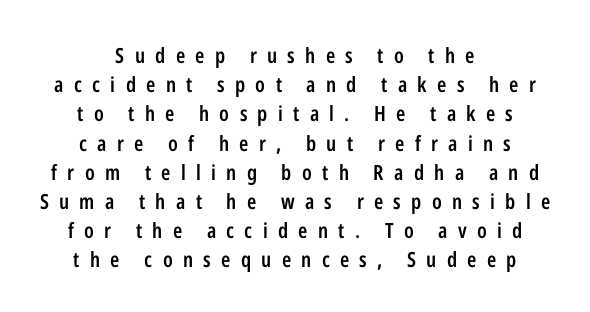
Q: Is the text bold? A: Semi-bold.
Q: Is the text italic (slanted)? A: No, it is upright.
Q: Is the text underlined? A: No.
Q: How is the paragraph aligned? A: Centered.
Q: Is the spacing between letters normal or unusually wide? A: Unusually wide.
Q: Is the spacing between lines tight, normal or loose? A: Normal.
